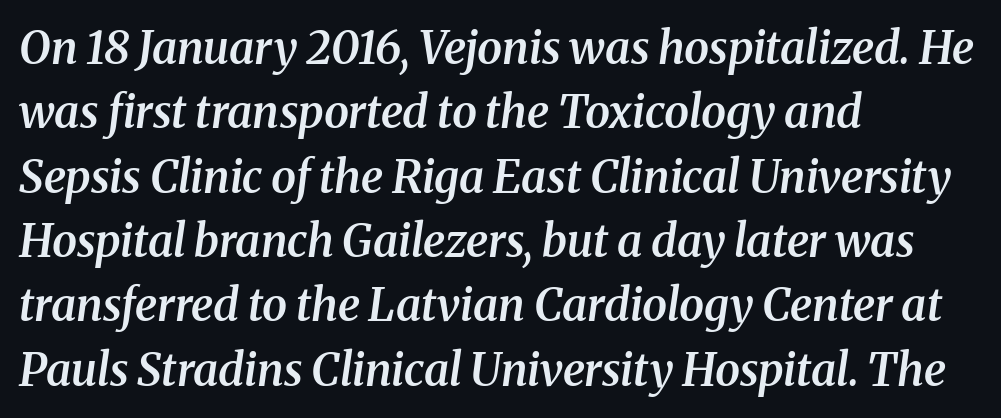
{"serif": "yes", "italic": "yes", "lean": "right", "slant_degrees": 8, "bold": "semi", "weight": "semibold", "width": "normal", "stroke_contrast": "medium", "x_height": "medium", "monospaced": "no", "underline": "no", "align": "left", "line_spacing": "normal", "line_spacing_ratio": 1.43, "letter_spacing": "normal", "letter_spacing_em": 0.0, "glyph_px": 45}
